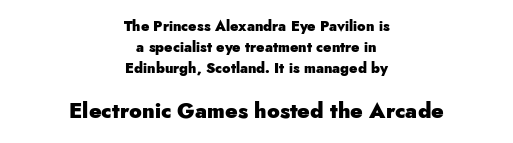
The image shows 21 px bold type, upright; set centered, normal line spacing (1.49x), normal letter spacing, not underlined; the second (bottom) block is 1.5x larger.
